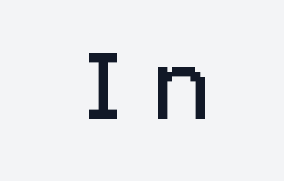
The image shows 75 px condensed sans-serif type, upright; set unusually wide letter spacing (+0.28 em), not underlined; low stroke contrast and a large x-height.
